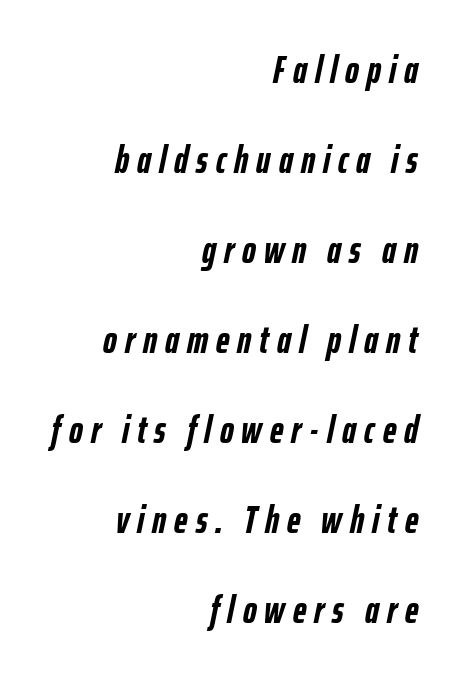
Q: Is the text bold? A: Yes.
Q: Is the text italic (slanted)? A: Yes, it leans right by about 12 degrees.
Q: Is the text underlined? A: No.
Q: How is the paragraph aligned? A: Right-aligned.
Q: Is the spacing between letters normal or unusually wide? A: Unusually wide.
Q: Is the spacing between lines tight, normal or loose? A: Loose.
Q: Width (condensed, normal, or wide)? A: Condensed.
Q: Stroke contrast? A: Low.
Q: x-height? A: Medium.
Q: Monospaced? A: No.
